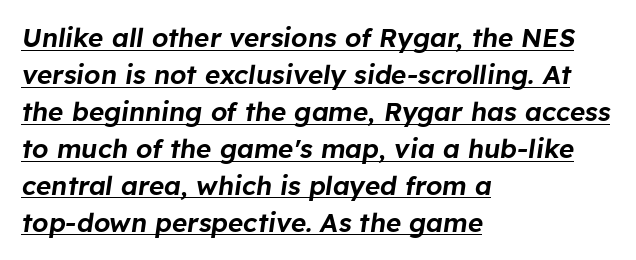
The line texture is even and compact thanks to regular tracking. These lines are set flush left with a ragged right edge. Notice how a bar underscores the lettering throughout. Summary of vertical rhythm: regular, with standard interline spacing. Slanted lettering throughout.
